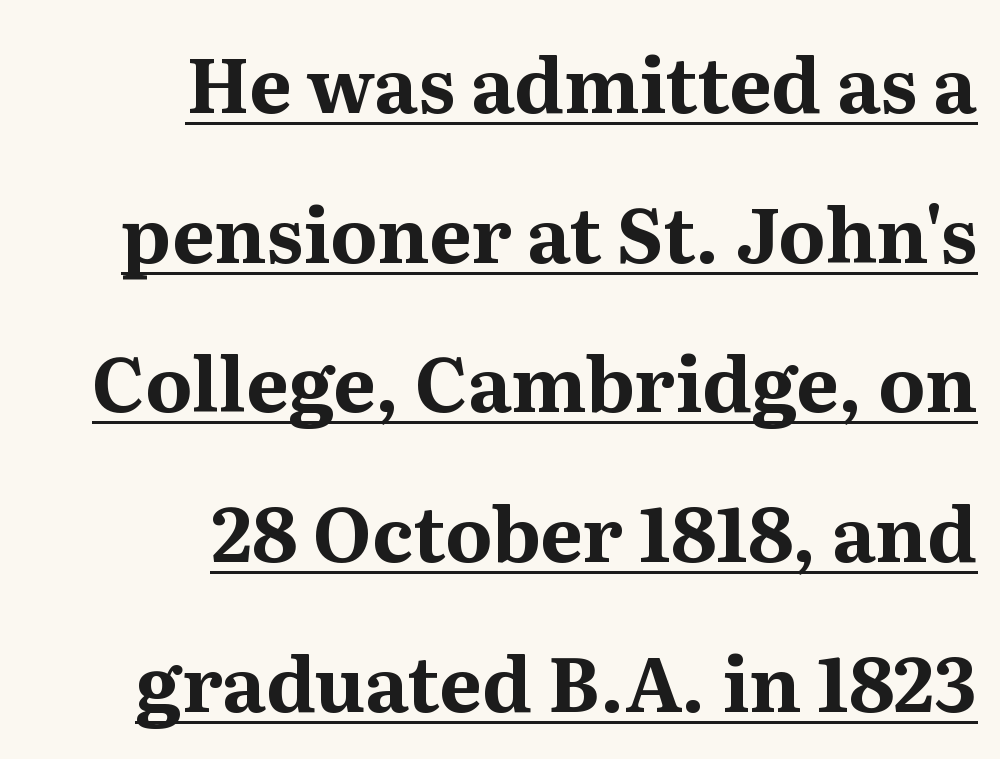
Q: Is the text bold? A: Yes.
Q: Is the text italic (slanted)? A: No, it is upright.
Q: Is the typeface a serif or a sans-serif typeface? A: Serif.
Q: Is the text underlined? A: Yes.
Q: How is the paragraph aligned? A: Right-aligned.
Q: Is the spacing between letters normal or unusually wide? A: Normal.
Q: Is the spacing between lines tight, normal or loose? A: Loose.
Q: Width (condensed, normal, or wide)? A: Normal.
Q: Stroke contrast? A: Medium.
Q: x-height? A: Medium.
Q: Monospaced? A: No.
